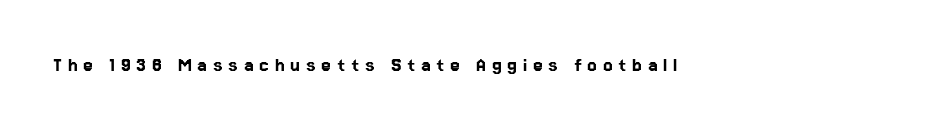
{"italic": "no", "underline": "no", "letter_spacing": "wide", "letter_spacing_em": 0.26, "glyph_px": 22}
